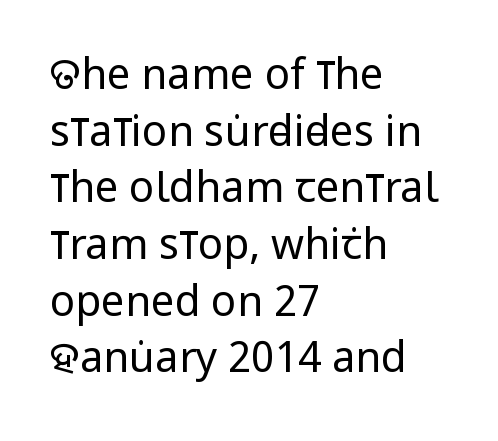
{"serif": "no", "italic": "no", "bold": "no", "weight": "regular", "width": "condensed", "stroke_contrast": "low", "x_height": "large", "monospaced": "no", "underline": "no", "align": "left", "line_spacing": "normal", "line_spacing_ratio": 1.35, "letter_spacing": "normal", "letter_spacing_em": 0.0, "glyph_px": 42}
